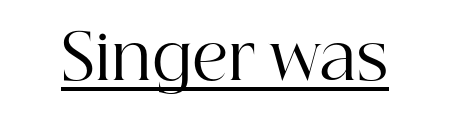
Q: Is the text bold? A: No.
Q: Is the text italic (slanted)? A: No, it is upright.
Q: Is the typeface a serif or a sans-serif typeface? A: Serif.
Q: Is the text underlined? A: Yes.
Q: Is the spacing between letters normal or unusually wide? A: Normal.
Q: Width (condensed, normal, or wide)? A: Normal.
Q: Stroke contrast? A: High.
Q: x-height? A: Medium.
Q: Monospaced? A: No.
